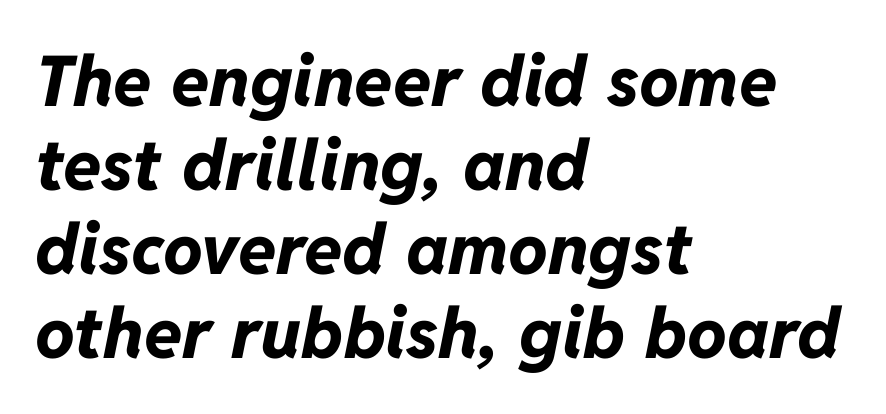
Q: Is the text bold? A: Yes.
Q: Is the text italic (slanted)? A: Yes, it leans right by about 11 degrees.
Q: Is the text underlined? A: No.
Q: How is the paragraph aligned? A: Left-aligned.
Q: Is the spacing between letters normal or unusually wide? A: Normal.
Q: Width (condensed, normal, or wide)? A: Normal.
Q: Stroke contrast? A: Low.
Q: x-height? A: Medium.
Q: Monospaced? A: No.
